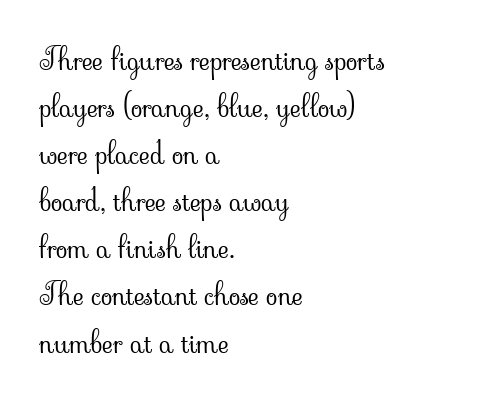
Is this a fixed-width face? No — the glyphs have proportional, varying widths. The paragraph shown leans on its left margin. Students, note that the glyphs here touch the page at normal intervals. Line spacing here is normal.
